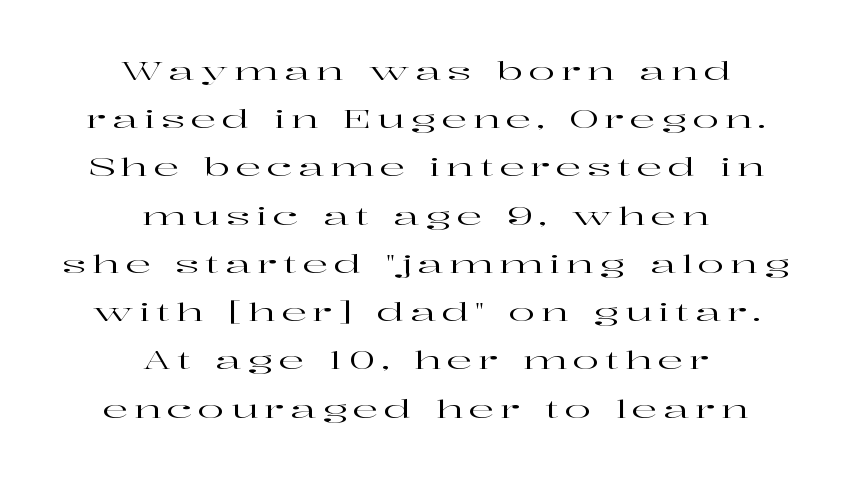
The foot of each line stays bare and open. The passage is arranged like a title page — every line centered. The line-height multiplier appears high, well above default. The face used here is rendered with a markedly widened letterfit. Unlike italic type, these characters show no tilt at all.
